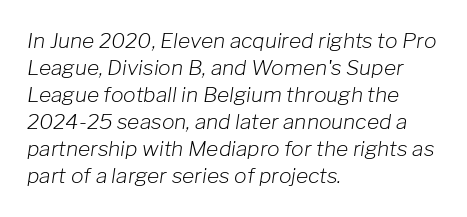
Q: Is the text bold? A: No.
Q: Is the text italic (slanted)? A: Yes, it leans right by about 8 degrees.
Q: Is the text underlined? A: No.
Q: How is the paragraph aligned? A: Left-aligned.
Q: Is the spacing between letters normal or unusually wide? A: Normal.
Q: Is the spacing between lines tight, normal or loose? A: Normal.
